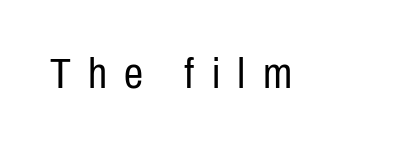
{"serif": "no", "italic": "no", "bold": "no", "weight": "regular", "width": "condensed", "stroke_contrast": "low", "x_height": "medium", "monospaced": "no", "underline": "no", "letter_spacing": "wide", "letter_spacing_em": 0.4, "glyph_px": 43}
